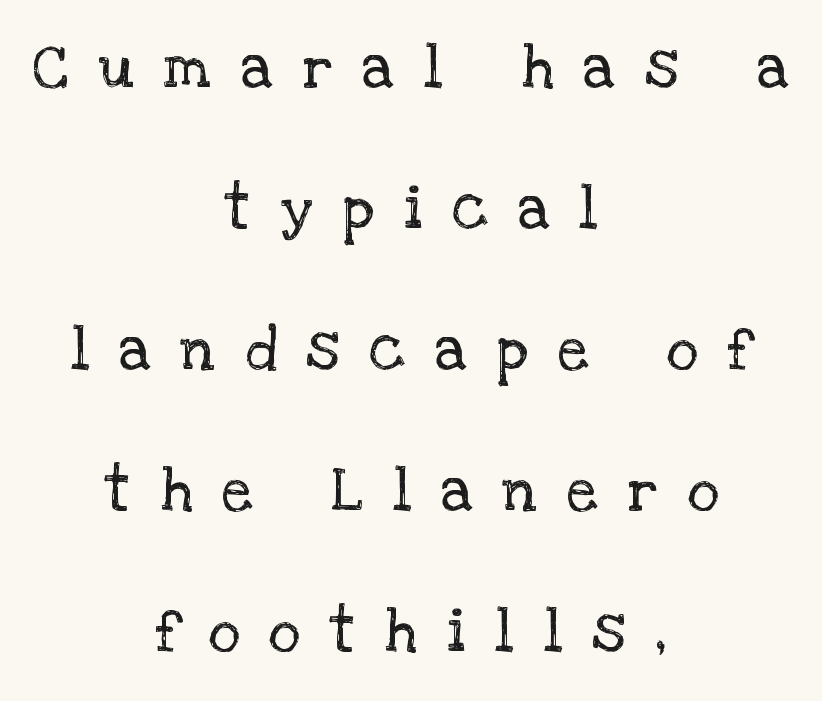
The typeface chosen for these lines features serifs. These glyphs show unthickened strokes, regular width or finer. Observe the wide spacing: letters keep a clear distance from each other. Posture: vertical.
